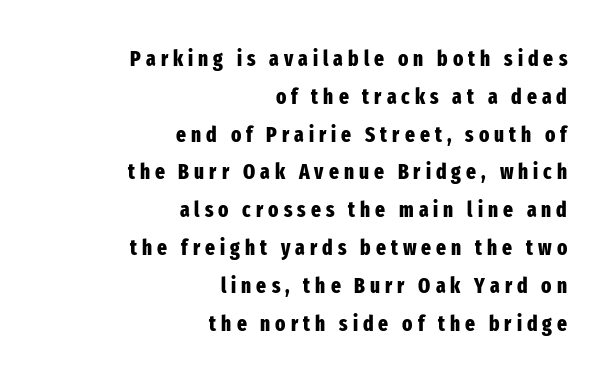
Unlike italic type, these characters show no tilt at all. Any mark beneath the type? The region is blank. Between one letter and the next there's a generous, obvious gap. Is the block centered? No — it sits flush against the right margin. Look at the stroke-to-counter ratio: heavy, a bold.
